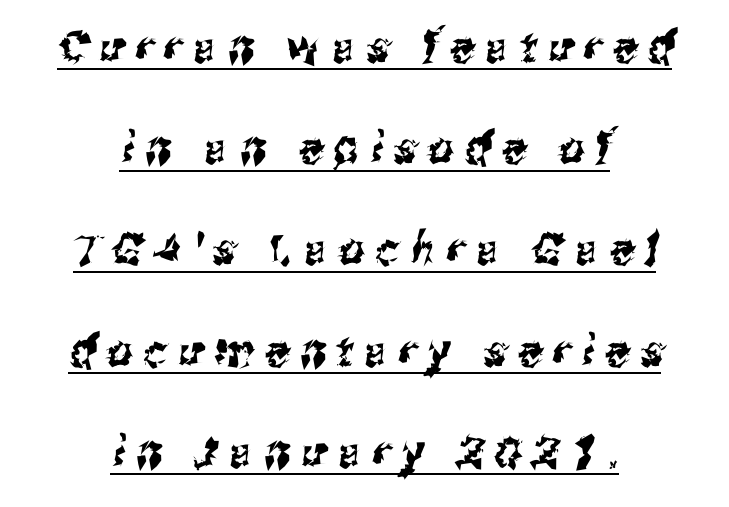
{"serif": "no", "width": "condensed", "stroke_contrast": "medium", "x_height": "medium", "monospaced": "no", "underline": "yes", "align": "center", "line_spacing": "loose", "line_spacing_ratio": 2.3, "letter_spacing": "wide", "letter_spacing_em": 0.26, "glyph_px": 44}
